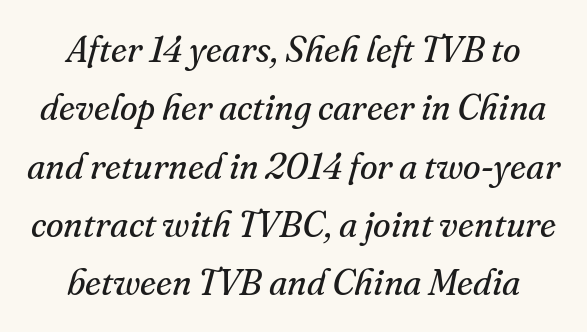
{"serif": "yes", "italic": "yes", "lean": "right", "slant_degrees": 16, "bold": "no", "weight": "regular", "width": "normal", "stroke_contrast": "medium", "x_height": "small", "monospaced": "no", "underline": "no", "line_spacing": "normal", "line_spacing_ratio": 1.62, "letter_spacing": "normal", "letter_spacing_em": 0.0, "glyph_px": 36}
